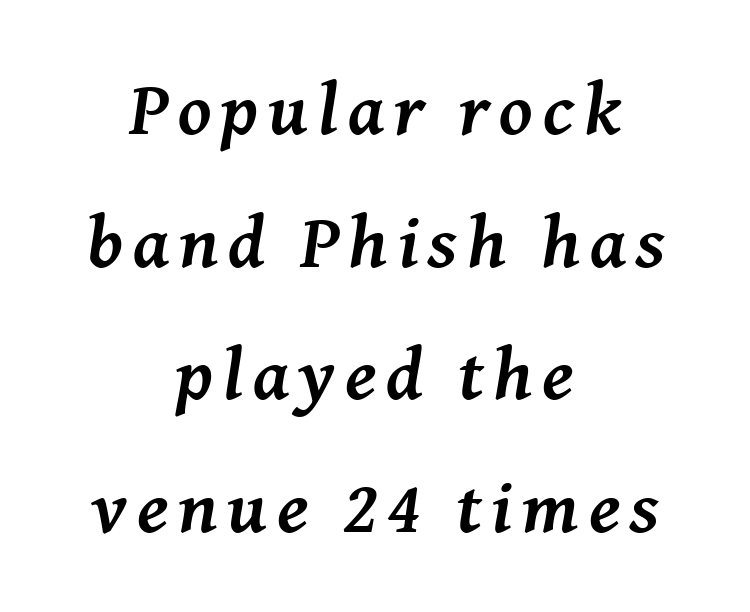
{"serif": "yes", "italic": "yes", "lean": "right", "slant_degrees": 8, "bold": "yes", "weight": "semibold", "width": "normal", "stroke_contrast": "medium", "x_height": "medium", "monospaced": "no", "underline": "no", "align": "center", "line_spacing_ratio": 1.77, "glyph_px": 75}
